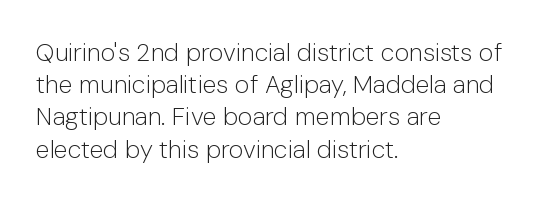
The image shows 25 px text type, upright; set left-aligned, normal line spacing (1.29x), normal letter spacing, not underlined.
